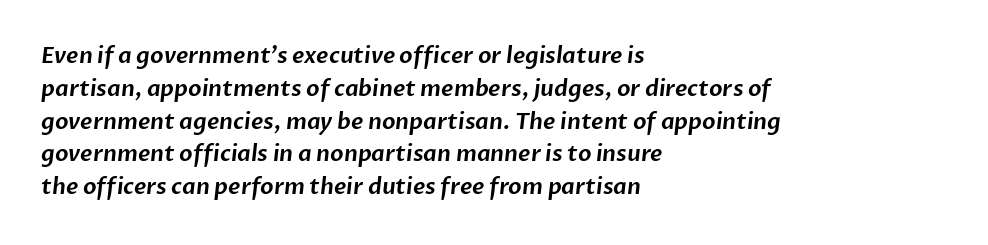
The image shows 22 px text type; set left-aligned, normal line spacing (1.49x), normal letter spacing, not underlined.
